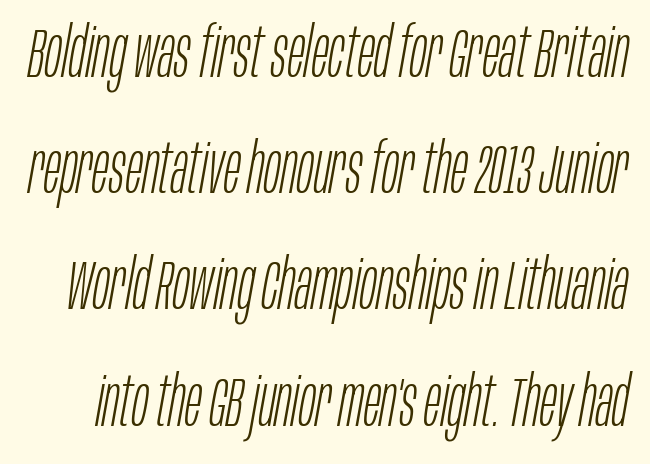
The image shows 70 px light, condensed type, italic (leaning right); set normal line spacing (1.66x), normal letter spacing, not underlined; low stroke contrast and a large x-height.
